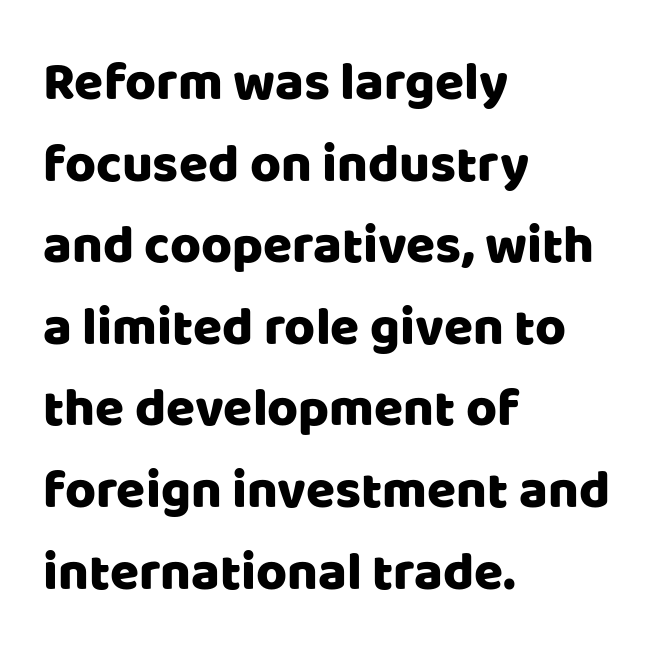
Do the characters align in a grid? No, the font is proportional. Anything drawn beneath the words? Only blank space. Regarding serifs, this sample does without them. If you drew a ruler down the left edge, every line would touch it. Unlike italic type, these characters show no tilt at all. Observe the ordinary spacing: letters are neighbours, not strangers.
